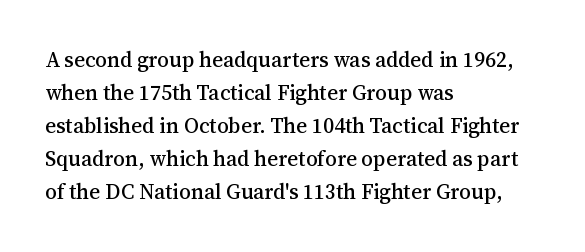
Q: Is the text italic (slanted)? A: No, it is upright.
Q: Is the text underlined? A: No.
Q: How is the paragraph aligned? A: Left-aligned.
Q: Is the spacing between letters normal or unusually wide? A: Normal.
Q: Is the spacing between lines tight, normal or loose? A: Normal.
